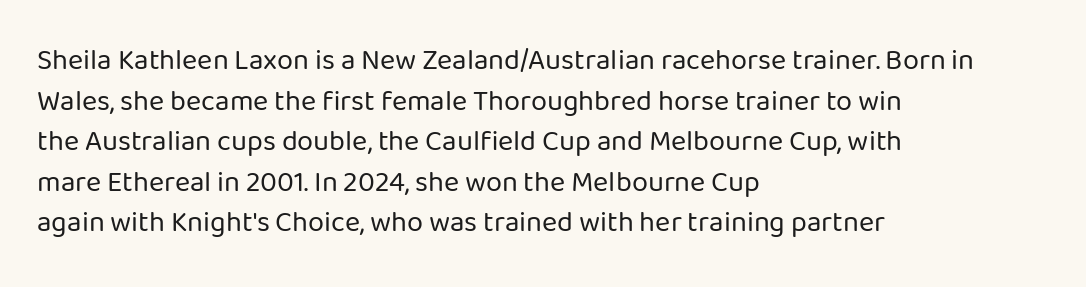
The image shows 29 px regular-weight sans-serif type, upright; set left-aligned, normal line spacing (1.4x), normal letter spacing, not underlined; low stroke contrast and a medium x-height.
